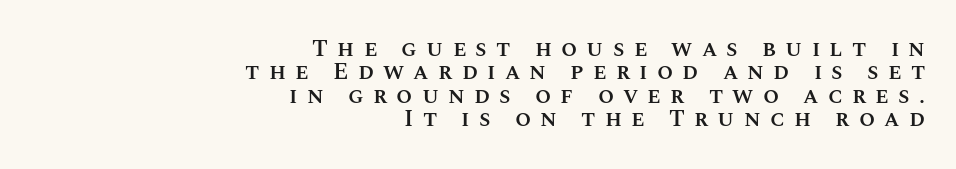
Q: Is the text bold? A: Semi-bold.
Q: Is the text italic (slanted)? A: No, it is upright.
Q: Is the text underlined? A: No.
Q: How is the paragraph aligned? A: Right-aligned.
Q: Is the spacing between letters normal or unusually wide? A: Unusually wide.
Q: Is the spacing between lines tight, normal or loose? A: Tight.
